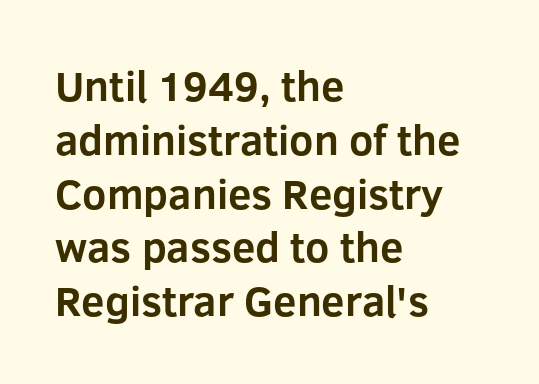
{"serif": "no", "italic": "no", "bold": "yes", "weight": "bold", "width": "normal", "stroke_contrast": "low", "x_height": "medium", "monospaced": "no", "underline": "no", "align": "left", "line_spacing": "normal", "line_spacing_ratio": 1.28, "letter_spacing": "normal", "letter_spacing_em": 0.0, "glyph_px": 42}
